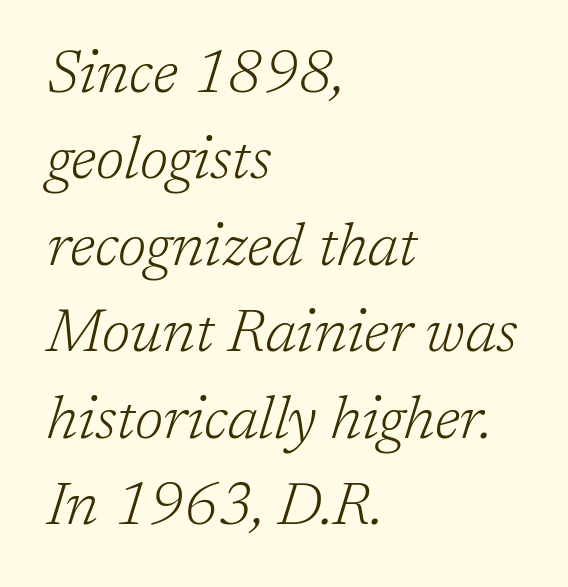
{"serif": "yes", "italic": "yes", "lean": "right", "slant_degrees": 17, "bold": "no", "weight": "light", "width": "normal", "stroke_contrast": "low", "x_height": "medium", "monospaced": "no", "underline": "no", "align": "left", "line_spacing": "normal", "line_spacing_ratio": 1.44, "letter_spacing": "normal", "letter_spacing_em": 0.0, "glyph_px": 60}
